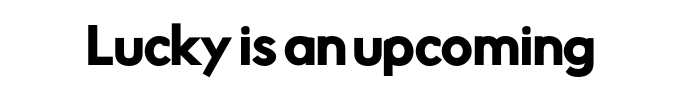
Q: Is the text italic (slanted)? A: No, it is upright.
Q: Is the typeface a serif or a sans-serif typeface? A: Sans-serif.
Q: Is the text underlined? A: No.
Q: Is the spacing between letters normal or unusually wide? A: Normal.
Q: Width (condensed, normal, or wide)? A: Normal.
Q: Stroke contrast? A: Low.
Q: x-height? A: Medium.
Q: Monospaced? A: No.
